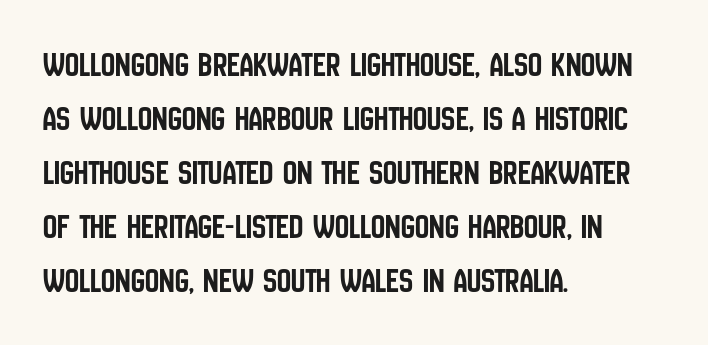
Q: Is the text italic (slanted)? A: No, it is upright.
Q: Is the typeface a serif or a sans-serif typeface? A: Sans-serif.
Q: Is the text underlined? A: No.
Q: How is the paragraph aligned? A: Left-aligned.
Q: Is the spacing between letters normal or unusually wide? A: Normal.
Q: Is the spacing between lines tight, normal or loose? A: Normal.
Q: Width (condensed, normal, or wide)? A: Condensed.
Q: Stroke contrast? A: Low.
Q: x-height? A: Large.
Q: Monospaced? A: No.
